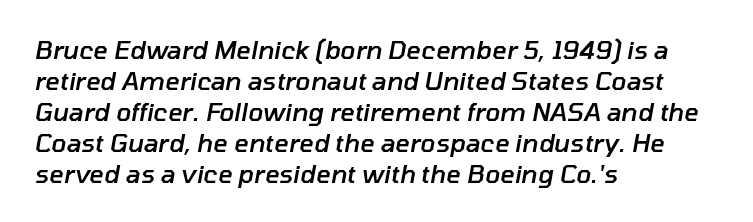
The image shows 25 px text type, italic (leaning right); set left-aligned, line spacing 1.24x, normal letter spacing, not underlined.
